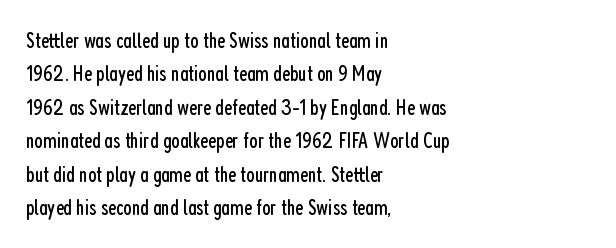
Summary of vertical rhythm: regular, with standard interline spacing. No extra ink here — the face is not bold. Quick note: not italic, upright. Horizontal alignment here is leftward, the default for most running prose.
